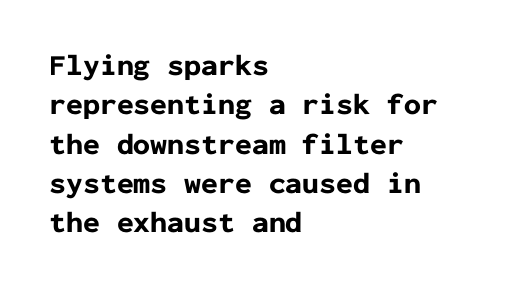
The image shows 30 px bold sans-serif type, upright, monospaced; set left-aligned, normal line spacing (1.31x), normal letter spacing, not underlined; low stroke contrast and a medium x-height.
